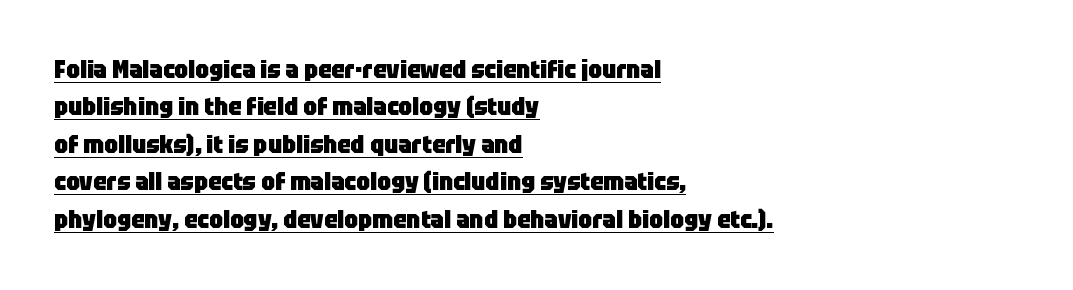
The image shows 24 px bold type, upright; set left-aligned, normal line spacing (1.56x), normal letter spacing, underlined.
